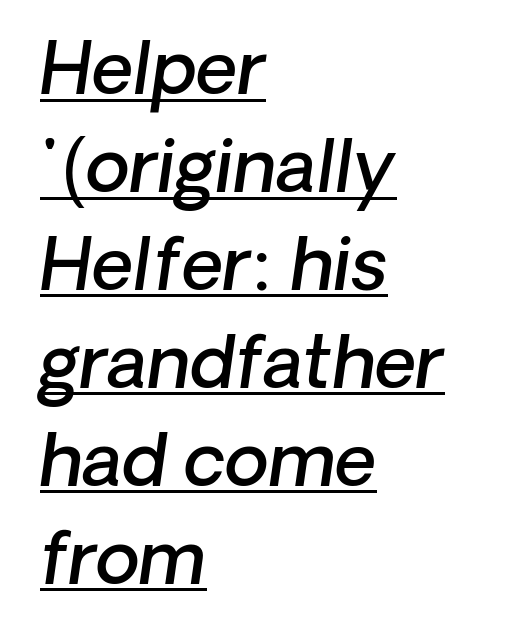
Short note: letters normally spaced. Students, observe the line beneath the letters — that is underlining. One-word summary of the alignment: left. Characters are canted at an angle relative to the baseline's perpendicular.
